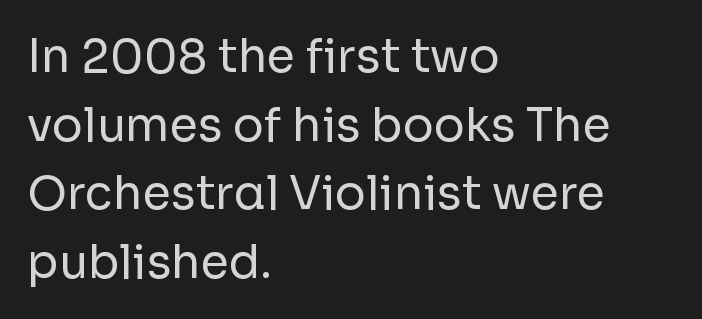
{"serif": "no", "italic": "no", "bold": "no", "weight": "regular", "width": "normal", "stroke_contrast": "low", "x_height": "medium", "monospaced": "no", "underline": "no", "align": "left", "line_spacing": "normal", "line_spacing_ratio": 1.49, "letter_spacing": "normal", "letter_spacing_em": 0.0, "glyph_px": 46}
